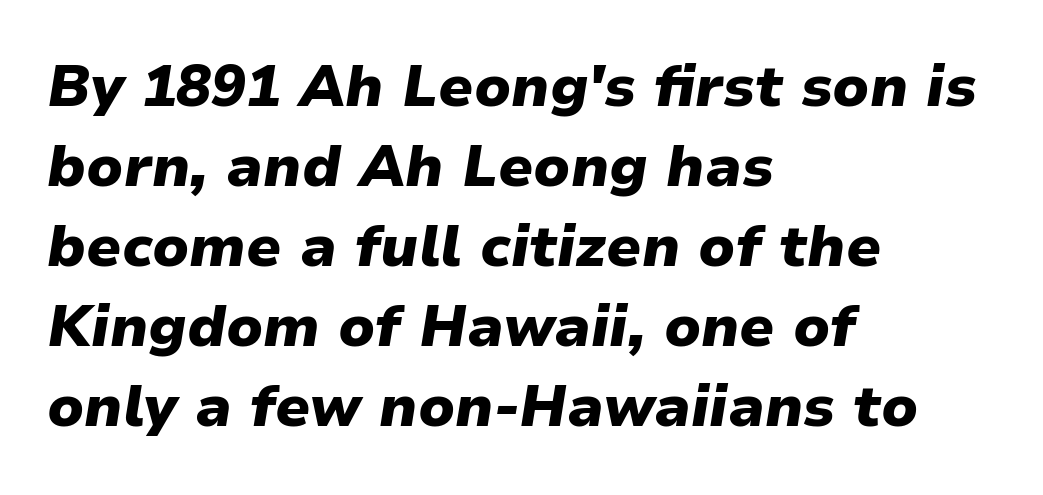
{"italic": "yes", "lean": "right", "slant_degrees": 9, "bold": "yes", "weight": "heavy", "width": "normal", "stroke_contrast": "low", "x_height": "medium", "monospaced": "no", "underline": "no", "align": "left", "line_spacing": "normal", "line_spacing_ratio": 1.38, "letter_spacing": "normal", "letter_spacing_em": 0.0, "glyph_px": 58}
